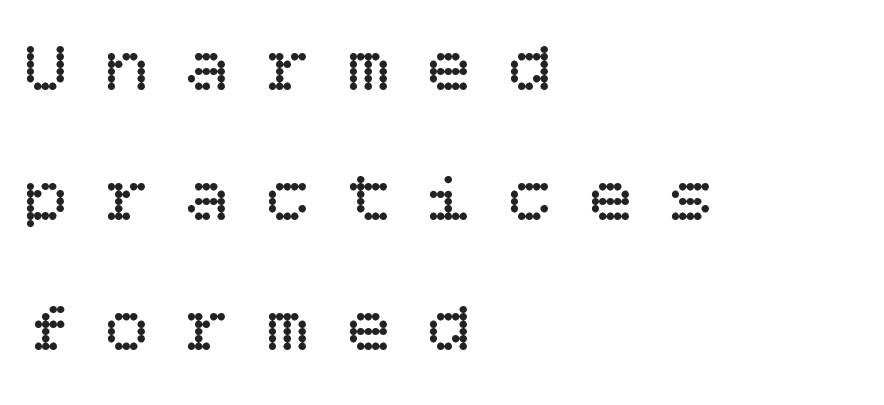
The image shows 74 px regular-weight type, upright; set left-aligned, line spacing 1.76x, unusually wide letter spacing (+0.49 em), not underlined; low stroke contrast and a large x-height.
